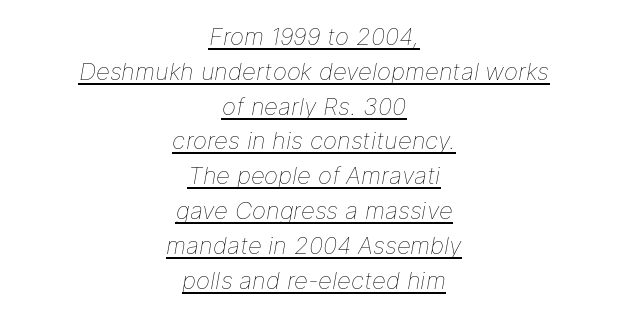
The image shows 24 px text type, italic (leaning right); set centered, normal line spacing (1.45x), normal letter spacing, underlined.
